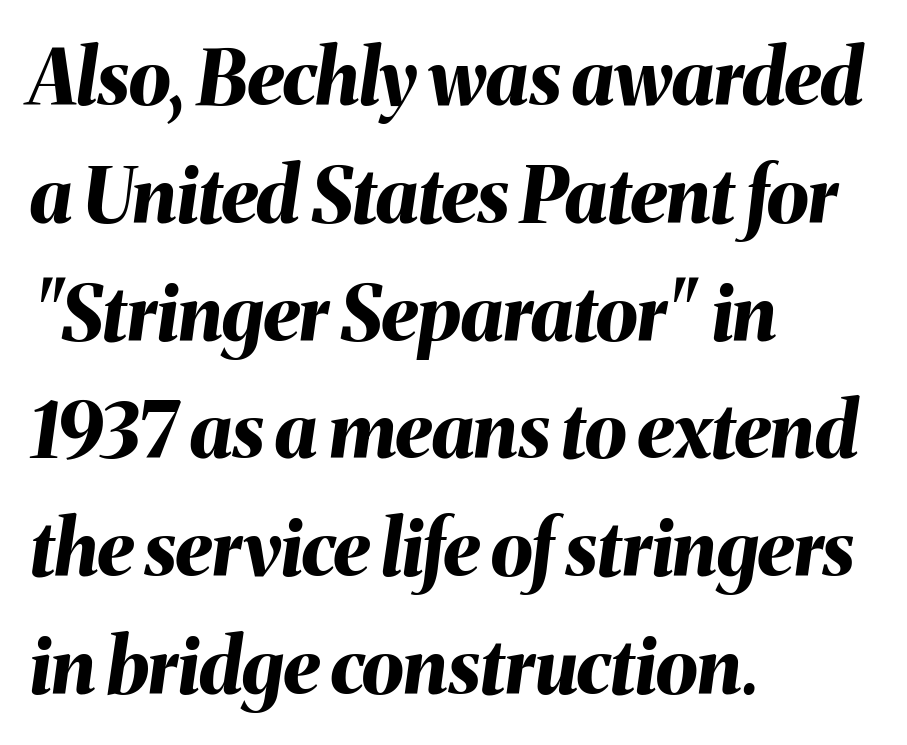
The image shows 76 px bold type, italic (leaning right); set left-aligned, normal line spacing (1.55x), normal letter spacing, not underlined; medium stroke contrast and a medium x-height.
